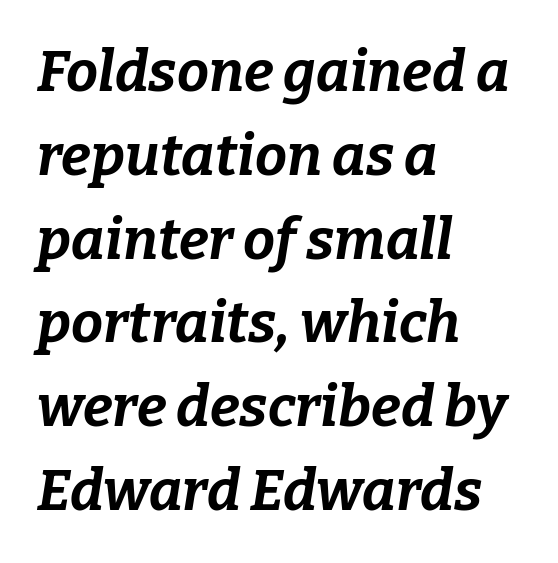
Letters rest on an invisible, unmarked baseline. Spacing between characters is what you'd get straight out of the box. The passage shown leans; its letterforms are oblique. Think of a printed novel: that variable character pitch is what you see here. The characters look thick and weighty, a clear bold. The typesetter chose a ragged-right arrangement here.
